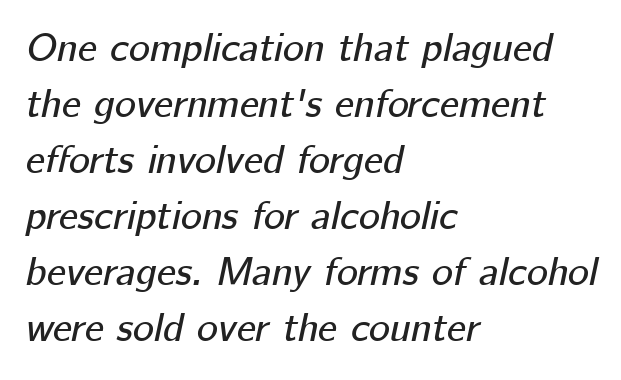
This sample uses an oblique cut, with every glyph tilted off the vertical. The passage shown has conventional tracking throughout. Rule under the text: the space is simply empty. A classic flush-left, rag-right setting is used for this passage.
